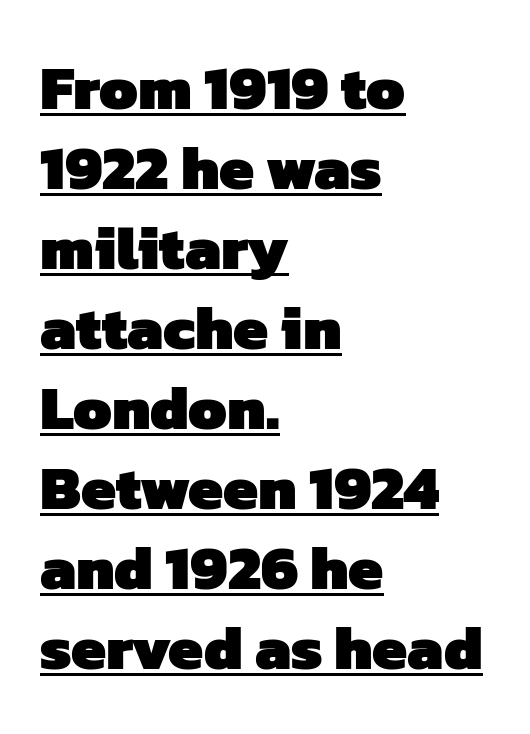
Q: Is the text bold? A: Yes.
Q: Is the typeface a serif or a sans-serif typeface? A: Sans-serif.
Q: Is the text underlined? A: Yes.
Q: How is the paragraph aligned? A: Left-aligned.
Q: Is the spacing between letters normal or unusually wide? A: Normal.
Q: Is the spacing between lines tight, normal or loose? A: Normal.
Q: Width (condensed, normal, or wide)? A: Normal.
Q: Stroke contrast? A: Low.
Q: x-height? A: Medium.
Q: Monospaced? A: No.
